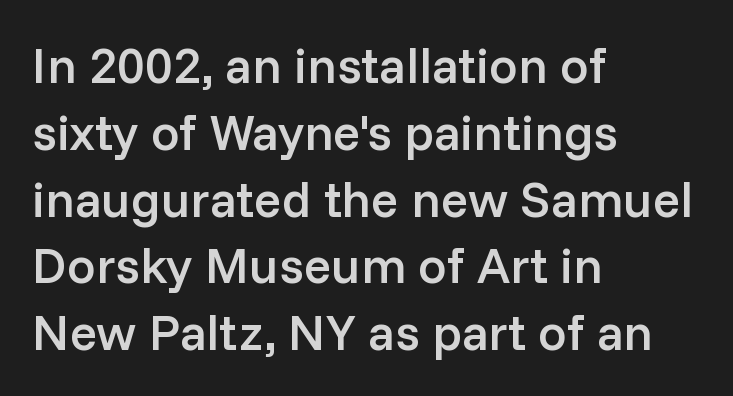
The compositor pushed each line to the left boundary. Think of a printed novel: that variable character pitch is what you see here. This sample uses an upright cut, with every glyph sitting square on the baseline. A typesetter would call this leading conventional body-copy spacing.
